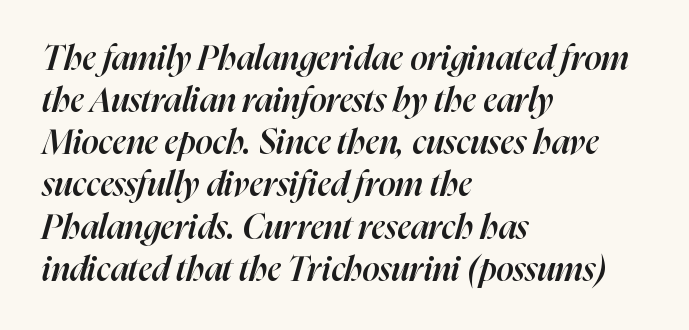
Bold? Not quite — semibold, heavier than regular but stopping short. The passage is arranged the way most books set body copy — flush left. There's an unmistakable incline to the writing here. Is this a fixed-width face? No — the glyphs have proportional, varying widths. A clean baseline with only descenders dipping below it. Glyph-to-glyph distance matches everyday printed text.
